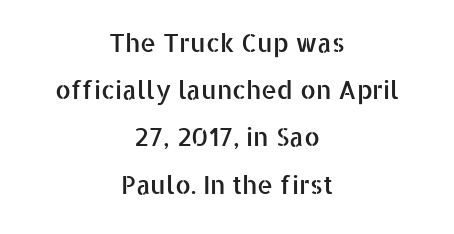
Decoration check: the copy has no underline. Short and long lines alike share a common midpoint. Every stem runs plumb, perpendicular to the baseline. What stands out about the letter spacing? Nothing — it is the standard amount.
